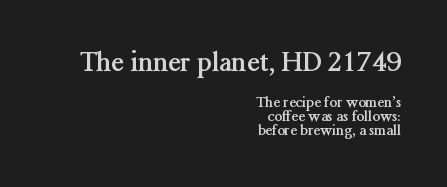
The image shows 26 px bold type, upright; set right-aligned, tight line spacing (1.01x), normal letter spacing, not underlined; the first (top) block is 1.86x larger.
